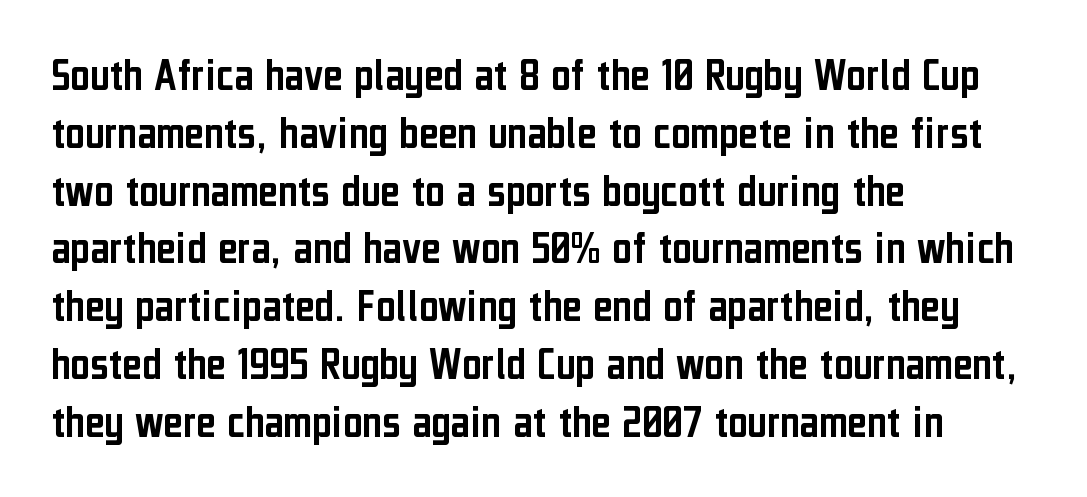
Q: Is the text italic (slanted)? A: No, it is upright.
Q: Is the typeface a serif or a sans-serif typeface? A: Sans-serif.
Q: Is the text underlined? A: No.
Q: How is the paragraph aligned? A: Left-aligned.
Q: Is the spacing between letters normal or unusually wide? A: Normal.
Q: Width (condensed, normal, or wide)? A: Condensed.
Q: Stroke contrast? A: Low.
Q: x-height? A: Medium.
Q: Monospaced? A: No.
